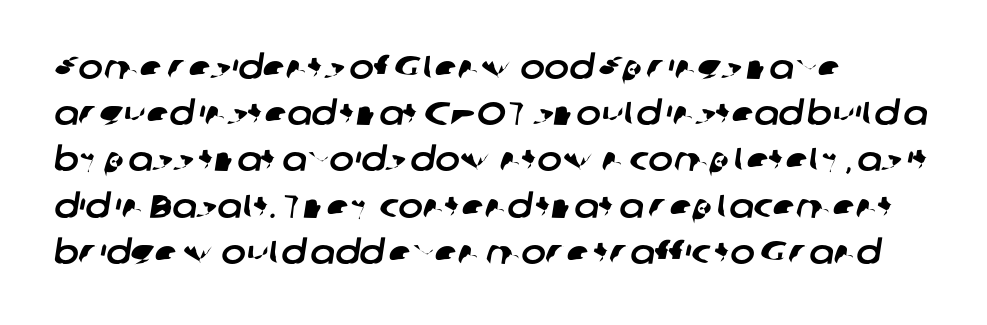
{"serif": "no", "width": "normal", "stroke_contrast": "low", "x_height": "medium", "monospaced": "no", "underline": "no", "align": "left", "line_spacing": "normal", "line_spacing_ratio": 1.4, "letter_spacing": "normal", "letter_spacing_em": 0.0, "glyph_px": 33}
